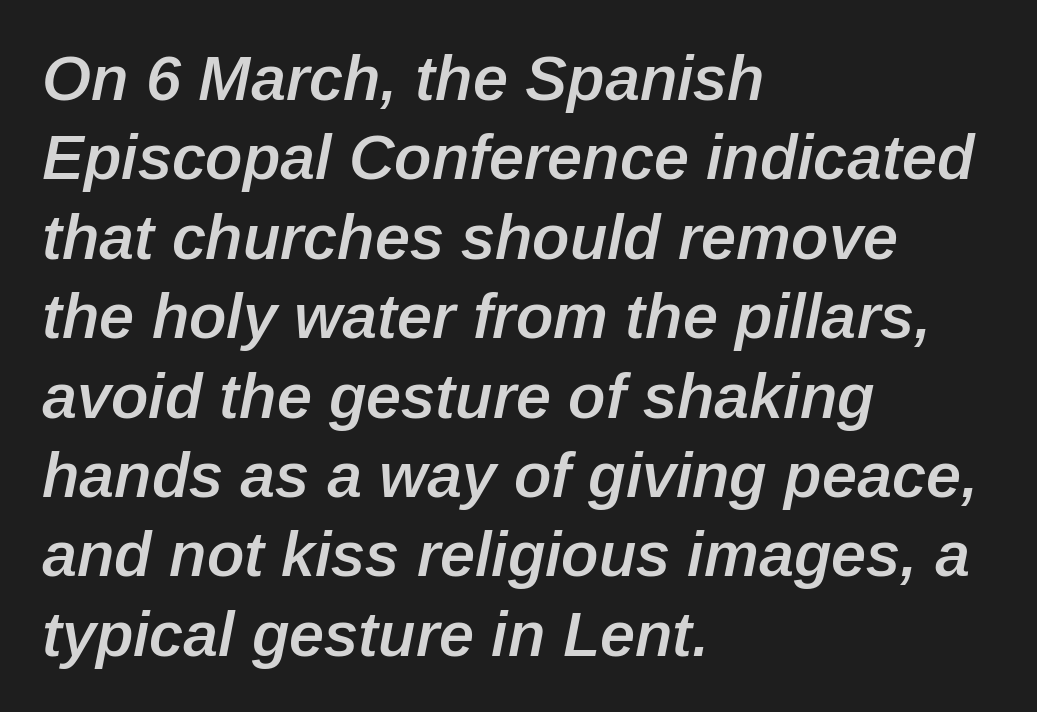
The image shows 63 px semibold type, italic (leaning right); set left-aligned, normal line spacing (1.26x), normal letter spacing, not underlined; low stroke contrast and a medium x-height.
